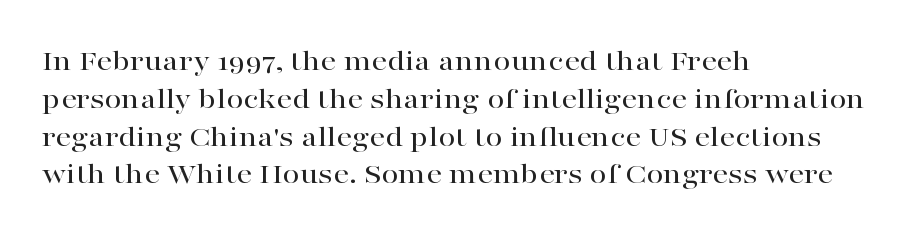
{"serif": "yes", "italic": "no", "width": "wide", "stroke_contrast": "high", "x_height": "medium", "monospaced": "no", "underline": "no", "align": "left", "line_spacing_ratio": 1.22, "letter_spacing": "normal", "letter_spacing_em": 0.0, "glyph_px": 31}
